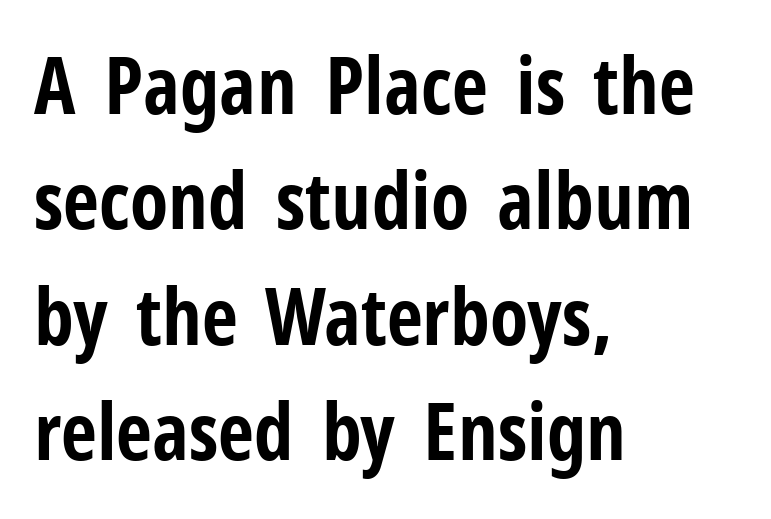
The image shows 79 px bold, condensed sans-serif type, upright; set left-aligned, normal line spacing (1.46x), normal letter spacing, not underlined; low stroke contrast and a medium x-height.
